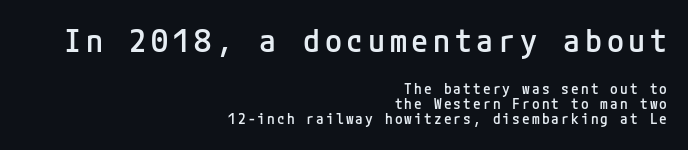
Typographic density is moderately raised because the face is semibold. Clear beneath every line of the passage. This block would grow much taller if given ordinary leading; it's compressed now. Is this a sans? Yes — the strokes have no serifs. Is the block centered? No — it sits flush against the right margin. The axis of the letterforms is exactly vertical.
